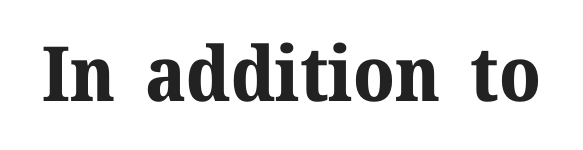
{"serif": "yes", "italic": "no", "bold": "yes", "weight": "bold", "width": "normal", "stroke_contrast": "medium", "x_height": "medium", "monospaced": "no", "underline": "no", "letter_spacing": "normal", "letter_spacing_em": 0.0, "glyph_px": 76}
